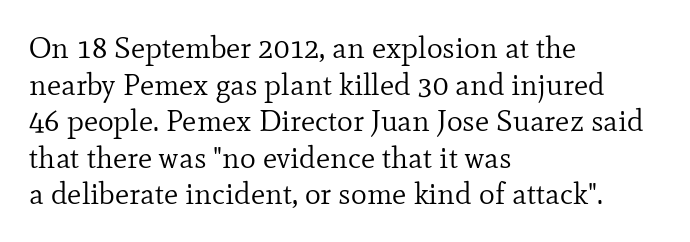
Q: Is the text bold? A: No.
Q: Is the text italic (slanted)? A: No, it is upright.
Q: Is the typeface a serif or a sans-serif typeface? A: Serif.
Q: Is the text underlined? A: No.
Q: How is the paragraph aligned? A: Left-aligned.
Q: Is the spacing between letters normal or unusually wide? A: Normal.
Q: Width (condensed, normal, or wide)? A: Normal.
Q: Stroke contrast? A: Low.
Q: x-height? A: Small.
Q: Monospaced? A: No.
